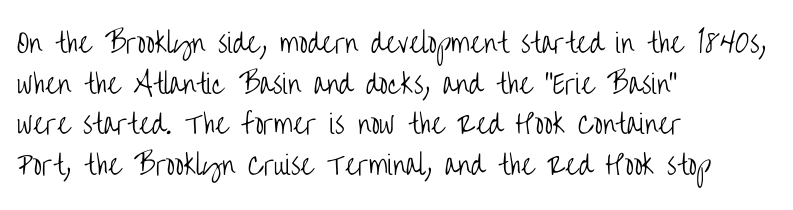
The zone under the glyphs is completely vacant. Letters have the restrained weight of plain body copy at most. Line beginnings align vertically; line endings do not. The gaps between neighbouring characters are ordinary and unremarkable.
